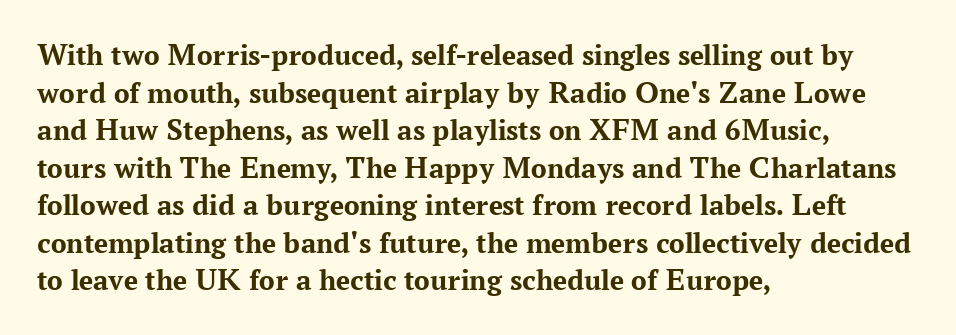
Q: Is the text bold? A: Yes.
Q: Is the text italic (slanted)? A: No, it is upright.
Q: Is the typeface a serif or a sans-serif typeface? A: Serif.
Q: Is the text underlined? A: No.
Q: How is the paragraph aligned? A: Left-aligned.
Q: Is the spacing between letters normal or unusually wide? A: Normal.
Q: Width (condensed, normal, or wide)? A: Normal.
Q: Stroke contrast? A: Medium.
Q: x-height? A: Medium.
Q: Monospaced? A: No.
